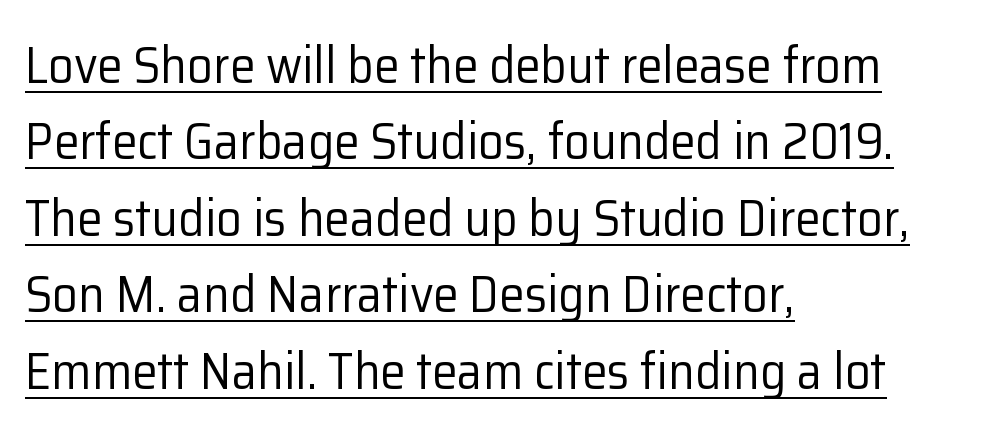
The rendering shows plain stroke endings on the letterforms — a sans-serif design. Line starts are locked; line ends wander. Words appear dense and cohesive because spacing is normal. A typesetter would call this proportional, since set widths differ per character. Ordinary non-slanted type is in use.
